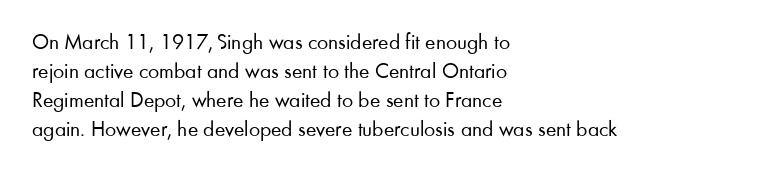
The image shows 22 px text type, upright; set left-aligned, normal line spacing (1.32x), normal letter spacing, not underlined.
